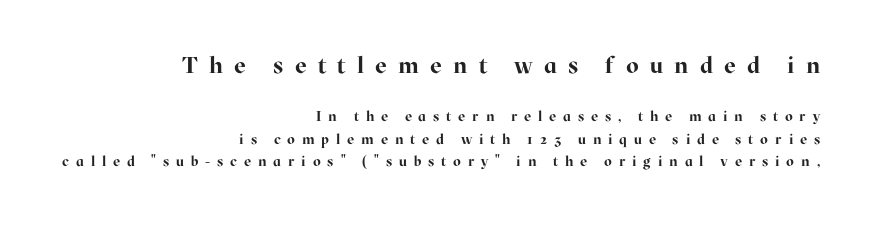
The image shows 23 px bold type, upright; set right-aligned, normal line spacing (1.6x), unusually wide letter spacing (+0.49 em), not underlined; the first (top) block is 1.64x larger.
